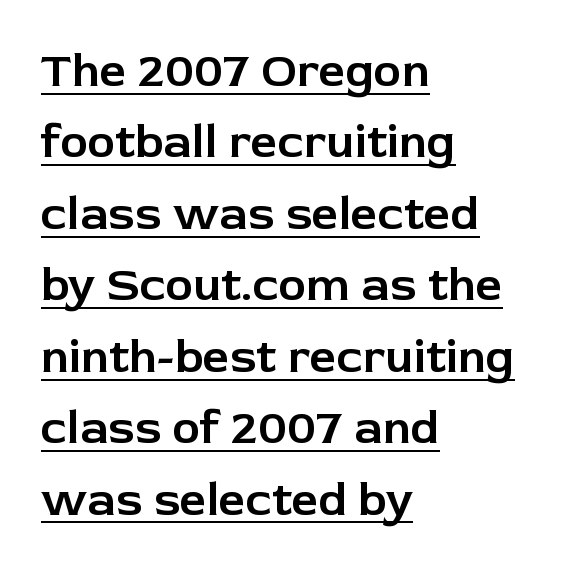
Inter-character spacing is left at the font's built-in metrics. Do the characters align in a grid? No, the font is proportional. Regarding serifs, this sample does without them. The letters stand upright; this is a roman face. Reading down the block, your eye returns to a fixed left position each line. The space between consecutive lines is moderate.
